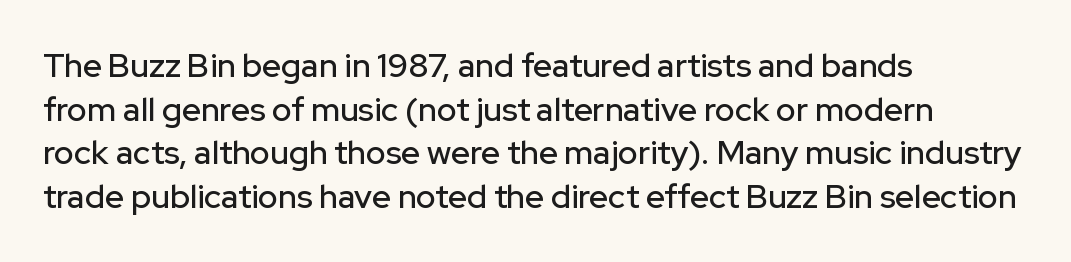
{"serif": "no", "italic": "no", "width": "normal", "stroke_contrast": "low", "x_height": "medium", "monospaced": "no", "underline": "no", "align": "left", "line_spacing": "normal", "line_spacing_ratio": 1.32, "letter_spacing": "normal", "letter_spacing_em": 0.0, "glyph_px": 33}
